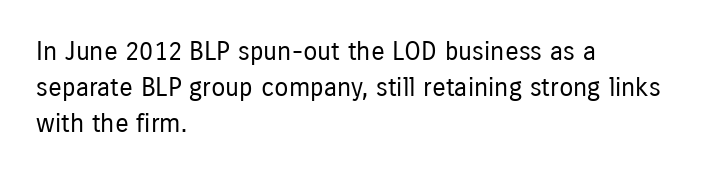
{"italic": "no", "bold": "no", "underline": "no", "align": "left", "line_spacing": "normal", "line_spacing_ratio": 1.39, "letter_spacing": "normal", "letter_spacing_em": 0.0, "glyph_px": 26}
